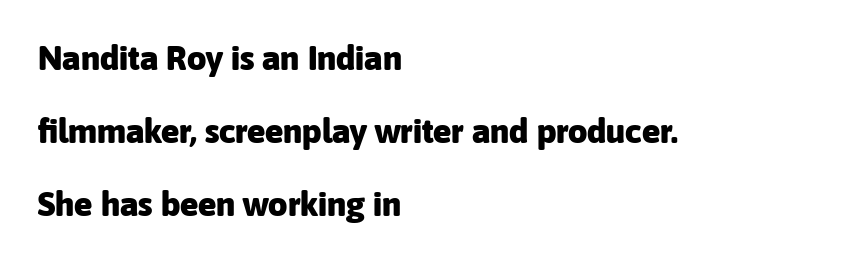
The image shows 34 px heavy sans-serif type, upright; set left-aligned, loose line spacing (2.14x), normal letter spacing, not underlined; low stroke contrast and a medium x-height.
